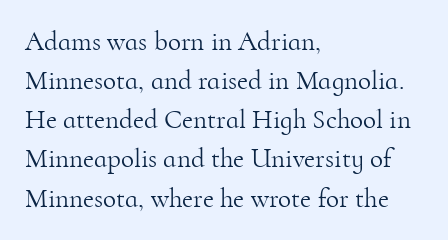
The image shows 27 px text type, upright; set left-aligned, normal line spacing (1.45x), normal letter spacing, not underlined.
